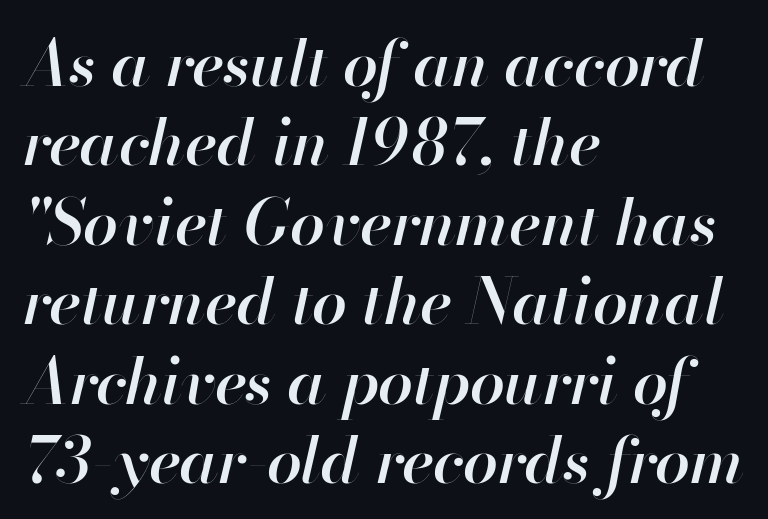
{"italic": "yes", "lean": "right", "slant_degrees": 13, "bold": "semi", "weight": "semibold", "width": "normal", "stroke_contrast": "high", "x_height": "small", "monospaced": "no", "underline": "no", "align": "left", "line_spacing": "normal", "line_spacing_ratio": 1.26, "letter_spacing": "normal", "letter_spacing_em": 0.0, "glyph_px": 63}
